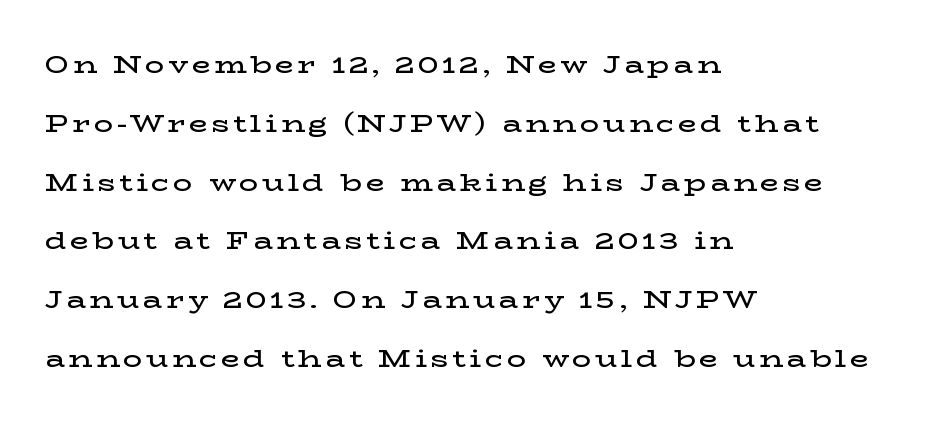
{"italic": "no", "bold": "semi", "underline": "no", "align": "left", "line_spacing": "loose", "line_spacing_ratio": 2.45, "glyph_px": 24}
